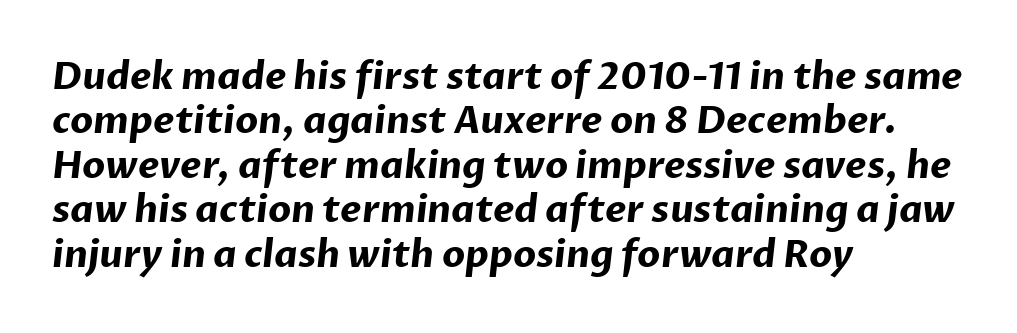
{"serif": "no", "bold": "yes", "weight": "bold", "width": "normal", "stroke_contrast": "low", "x_height": "medium", "monospaced": "no", "underline": "no", "align": "left", "line_spacing_ratio": 1.2, "letter_spacing": "normal", "letter_spacing_em": 0.0, "glyph_px": 37}
